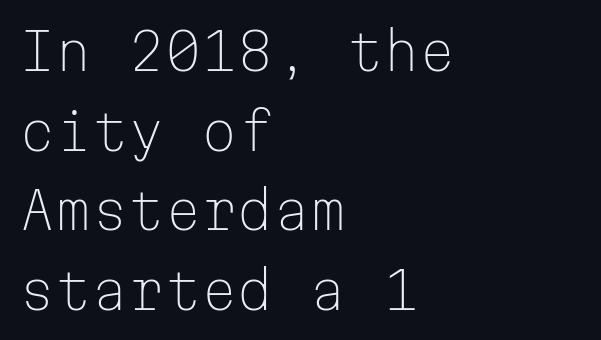
Q: Is the text bold? A: No.
Q: Is the text italic (slanted)? A: No, it is upright.
Q: Is the typeface a serif or a sans-serif typeface? A: Sans-serif.
Q: Is the text underlined? A: No.
Q: How is the paragraph aligned? A: Left-aligned.
Q: Is the spacing between letters normal or unusually wide? A: Normal.
Q: Is the spacing between lines tight, normal or loose? A: Normal.
Q: Width (condensed, normal, or wide)? A: Normal.
Q: Stroke contrast? A: Low.
Q: x-height? A: Medium.
Q: Monospaced? A: Yes.
